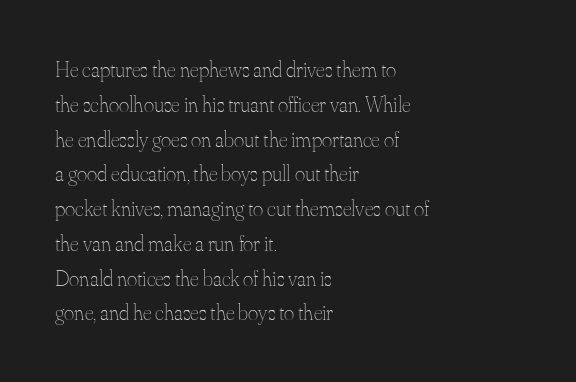
Q: Is the text bold? A: No.
Q: Is the text italic (slanted)? A: No, it is upright.
Q: Is the text underlined? A: No.
Q: How is the paragraph aligned? A: Left-aligned.
Q: Is the spacing between letters normal or unusually wide? A: Normal.
Q: Is the spacing between lines tight, normal or loose? A: Normal.
